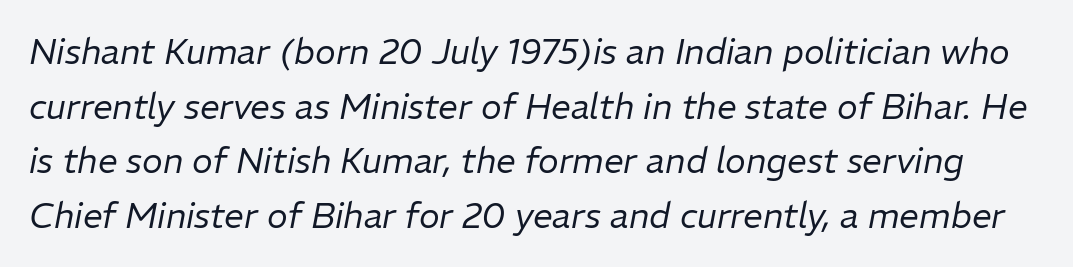
The area under the type is left untouched. Bold? No — there's no thickening of the strokes. Words appear dense and cohesive because spacing is normal. Do the characters align in a grid? No, the font is proportional. Is the type slanted? Yes — the strokes lean at a clear angle. The leading is moderate, giving the passage an even texture.
